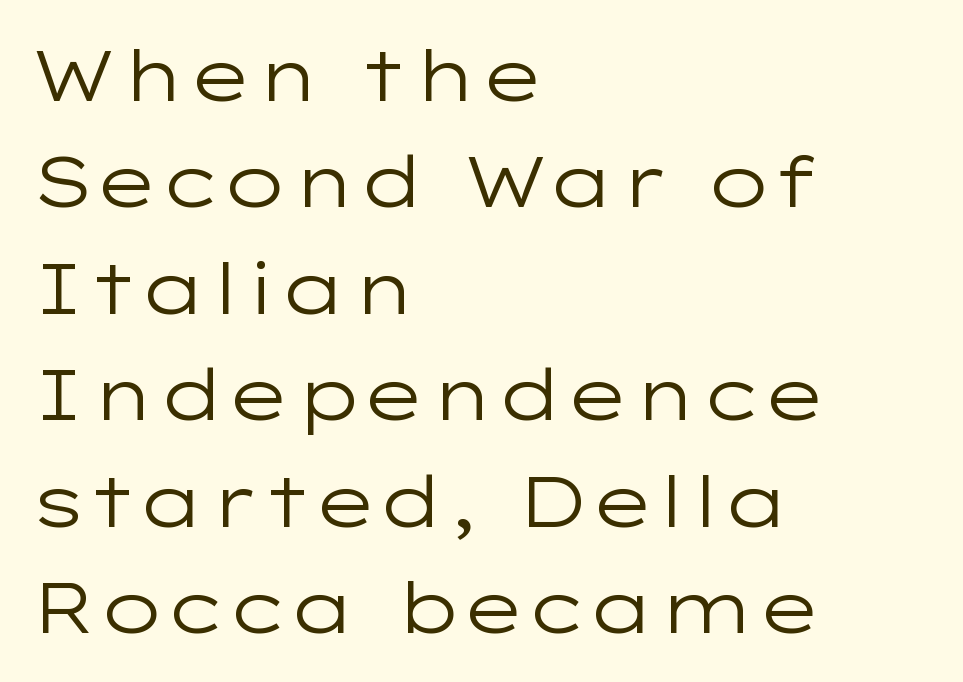
The line texture is even and compact thanks to regular tracking. What kind of face is this? One without serifs — a sans. No chunkiness to these letters — they're not bold. Descender tails drop into unmarked territory. Think of a printed novel: that variable character pitch is what you see here.
